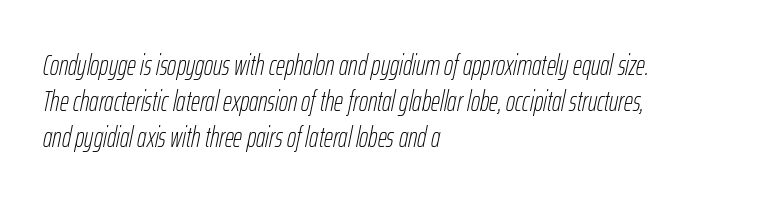
The cut favours lightness, reaching ordinary text weight at its darkest. The tracking reads as untouched default to a designer's eye. Looks like regular typesetting: each glyph gets only the width it needs. In terms of posture, this sample is oblique. One-word summary of the alignment: left. Vertically, the passage feels balanced, rows spaced as you'd expect.
